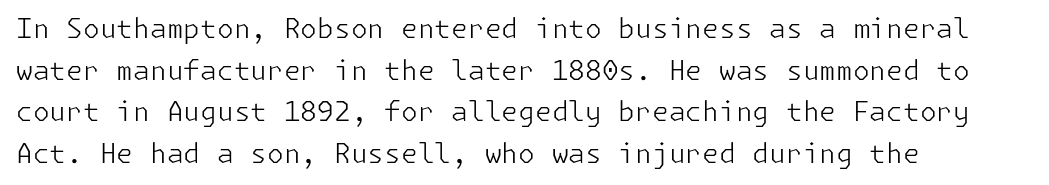
Q: Is the text bold? A: No.
Q: Is the text italic (slanted)? A: No, it is upright.
Q: Is the text underlined? A: No.
Q: How is the paragraph aligned? A: Left-aligned.
Q: Is the spacing between letters normal or unusually wide? A: Normal.
Q: Is the spacing between lines tight, normal or loose? A: Normal.
